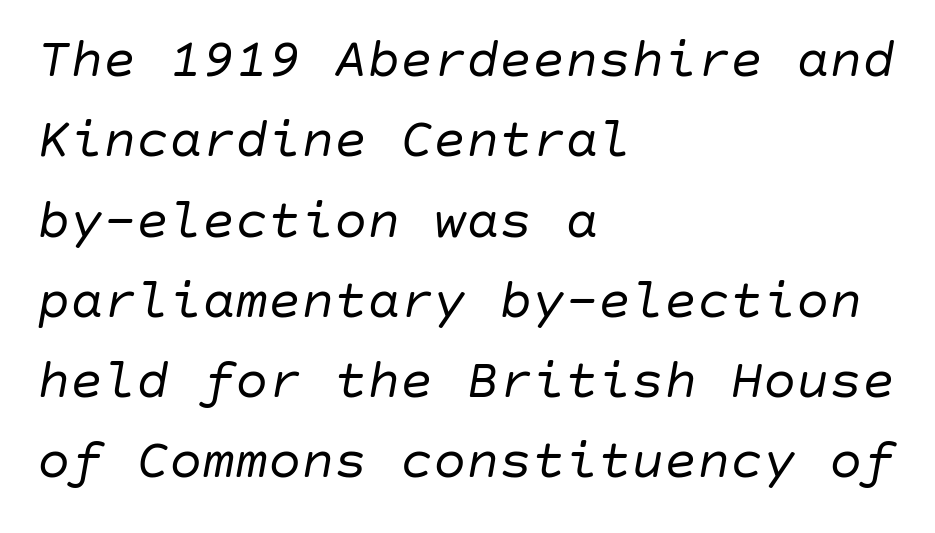
The image shows 55 px regular-weight type, italic (leaning right); set left-aligned, normal line spacing (1.46x), normal letter spacing, not underlined; low stroke contrast and a large x-height.
